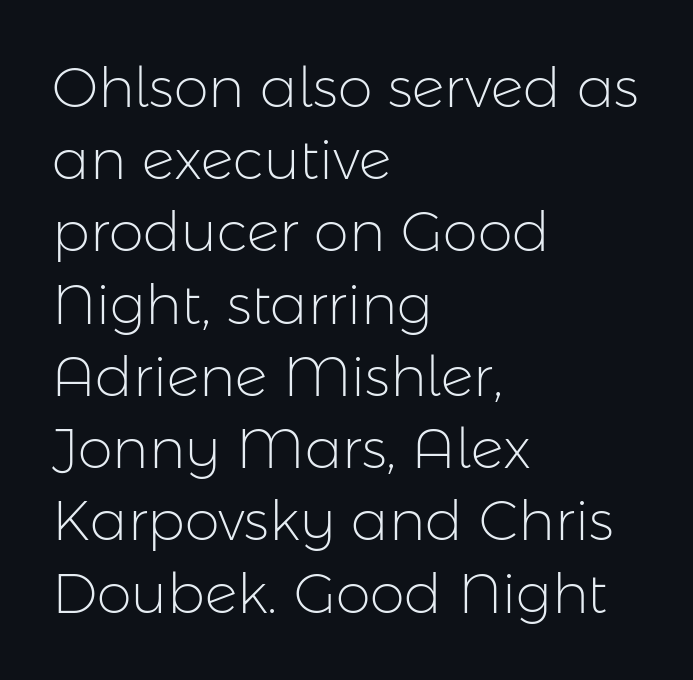
The image shows 56 px light sans-serif type, upright; set left-aligned, normal line spacing (1.29x), normal letter spacing, not underlined; low stroke contrast and a medium x-height.
